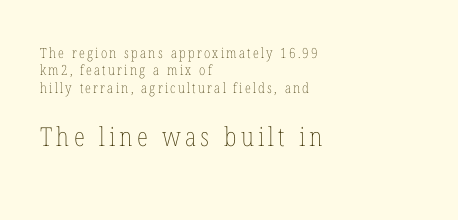
{"italic": "no", "bold": "no", "underline": "no", "align": "left", "line_spacing": "normal", "line_spacing_ratio": 1.25, "larger_block": "second", "size_ratio": 1.86, "glyph_px": 26}
